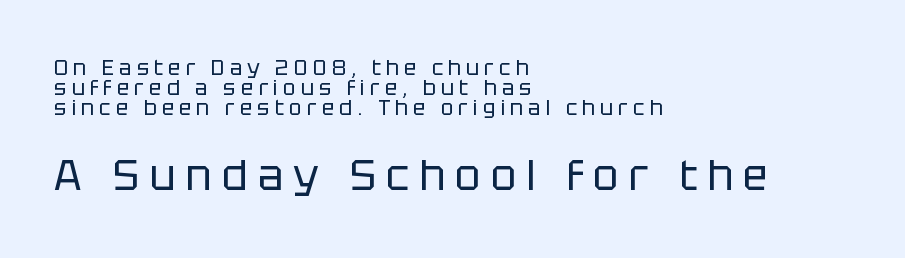
The words here are not underlined. Is there any slant? The stems are plumb. Caption: multi-line text, flush left, ragged right. If you measured baseline to baseline, you'd find a short distance. Caption: face not bold, strokes unweighted.
